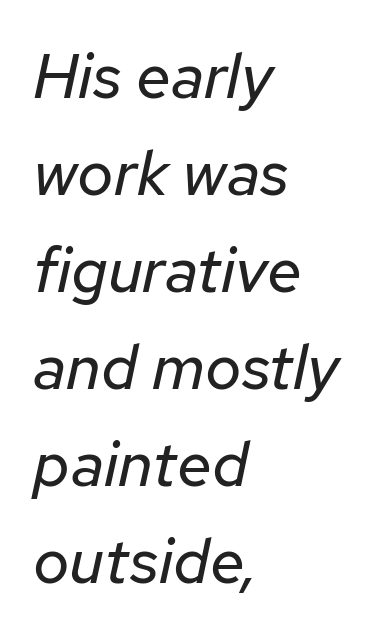
Does extra space separate the letters? No, they use regular spacing. The text carries the slant typical of an italic or oblique font. The passage is arranged the way most books set body copy — flush left. Here the designer chose a conventional face with non-uniform glyph widths. Is there much room between lines? A standard amount, neither cramped nor airy. The area under the type is left untouched.
